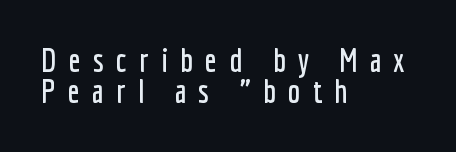
The ragged edge is on the right, which tells us the setting is flush left. Observe the absence of serifs on each vertical stroke in this sample. Upright lettering throughout. Characters follow at a spacing far wider than the type designer built in.
